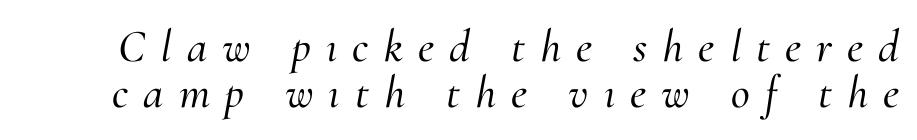
Q: Is the text italic (slanted)? A: Yes, it leans right by about 10 degrees.
Q: Is the typeface a serif or a sans-serif typeface? A: Serif.
Q: Is the text underlined? A: No.
Q: Is the spacing between letters normal or unusually wide? A: Unusually wide.
Q: Is the spacing between lines tight, normal or loose? A: Tight.
Q: Width (condensed, normal, or wide)? A: Normal.
Q: Stroke contrast? A: Medium.
Q: x-height? A: Small.
Q: Monospaced? A: No.
